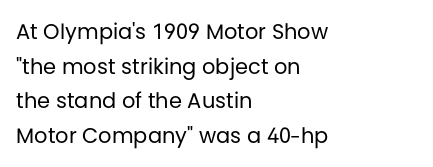
Q: Is the text bold? A: No.
Q: Is the text italic (slanted)? A: No, it is upright.
Q: Is the text underlined? A: No.
Q: How is the paragraph aligned? A: Left-aligned.
Q: Is the spacing between letters normal or unusually wide? A: Normal.
Q: Is the spacing between lines tight, normal or loose? A: Normal.
